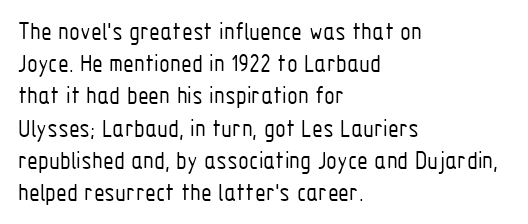
These lines keep a tight, regular rhythm from letter to letter. This sample is left-justified, so line endings fall wherever the words run out. The space between consecutive lines is moderate. Do the letters lean? They stand straight. The passage shown is not underscored anywhere. Stems and bowls with no extra thickness — not bold.
